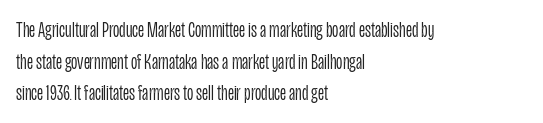
Ordinary non-slanted type is in use. Whoever set this chose a conventional vertical rhythm. Nothing unusual about the tracking: characters are spaced as the font intends. Every row of glyphs begins at an identical x-position on the left.
